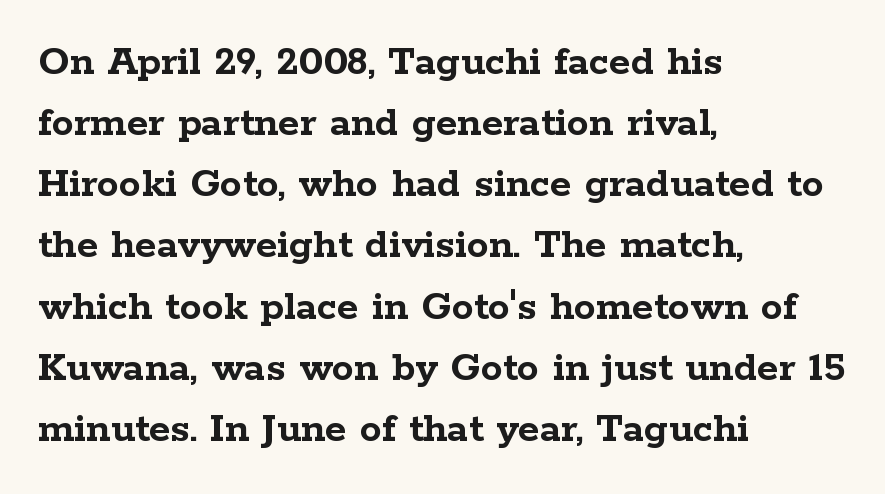
The image shows 44 px semibold, wide serif type, upright; set left-aligned, normal line spacing (1.39x), normal letter spacing, not underlined; low stroke contrast and a medium x-height.
